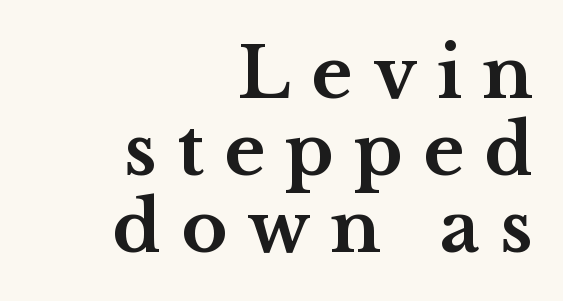
Q: Is the text bold? A: Yes.
Q: Is the text italic (slanted)? A: No, it is upright.
Q: Is the typeface a serif or a sans-serif typeface? A: Serif.
Q: Is the text underlined? A: No.
Q: How is the paragraph aligned? A: Right-aligned.
Q: Is the spacing between letters normal or unusually wide? A: Unusually wide.
Q: Is the spacing between lines tight, normal or loose? A: Tight.
Q: Width (condensed, normal, or wide)? A: Wide.
Q: Stroke contrast? A: Medium.
Q: x-height? A: Medium.
Q: Monospaced? A: No.
